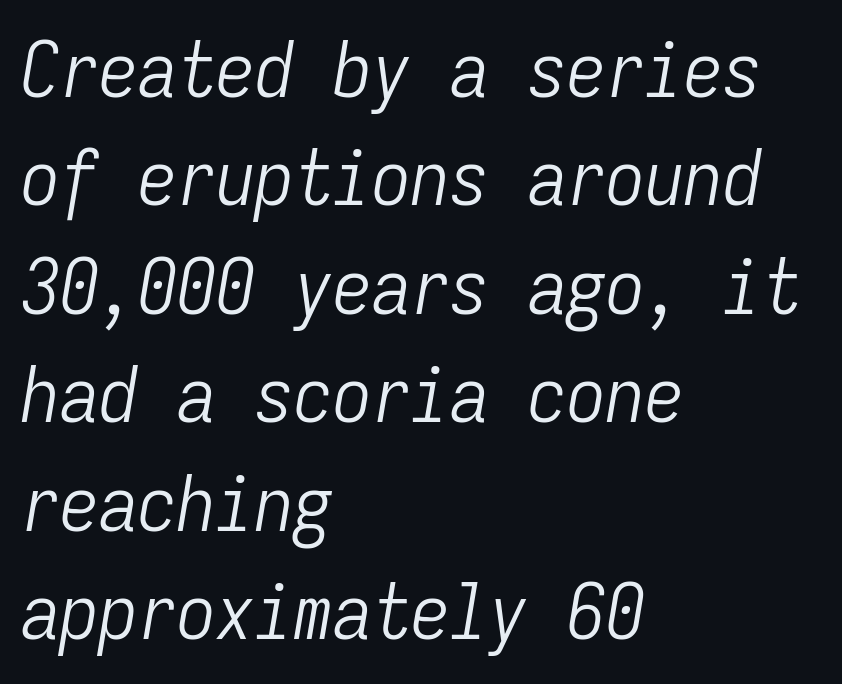
Each letter, wide or thin by design, is forced into the same width here. Alignment: flush left. Vertically, the passage feels balanced, rows spaced as you'd expect. Every character sits at an angle, as italics do. The line texture is even and compact thanks to regular tracking. The typeface has the unassuming heft of standard copy or less.
